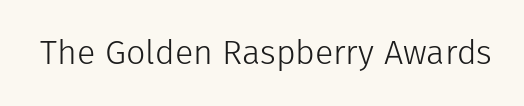
Letters have the restrained weight of plain body copy at most. This sample uses an upright cut, with every glyph sitting square on the baseline. Default kerning and tracking; the words read as compact shapes. The gap between lines stays unmarked.
